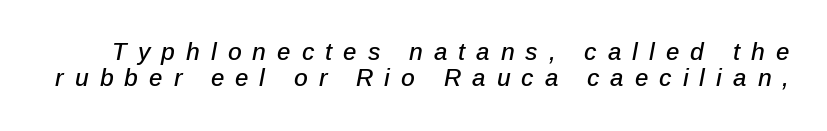
{"italic": "yes", "lean": "right", "slant_degrees": 12, "underline": "no", "line_spacing": "tight", "line_spacing_ratio": 1.1, "letter_spacing": "wide", "letter_spacing_em": 0.46, "glyph_px": 24}
